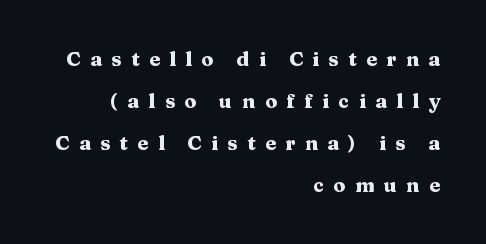
{"italic": "no", "bold": "yes", "underline": "no", "align": "right", "line_spacing": "loose", "line_spacing_ratio": 2.1, "letter_spacing": "wide", "letter_spacing_em": 0.47, "glyph_px": 20}
